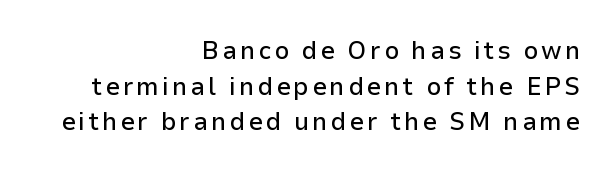
{"italic": "no", "underline": "no", "align": "right", "line_spacing": "normal", "line_spacing_ratio": 1.37, "glyph_px": 26}
